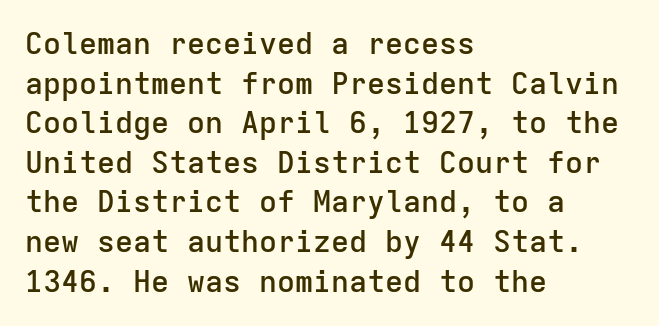
{"serif": "no", "italic": "no", "bold": "semi", "weight": "semibold", "width": "normal", "stroke_contrast": "low", "x_height": "medium", "monospaced": "yes", "underline": "no", "align": "left", "line_spacing": "normal", "line_spacing_ratio": 1.32, "letter_spacing": "normal", "letter_spacing_em": 0.0, "glyph_px": 30}
